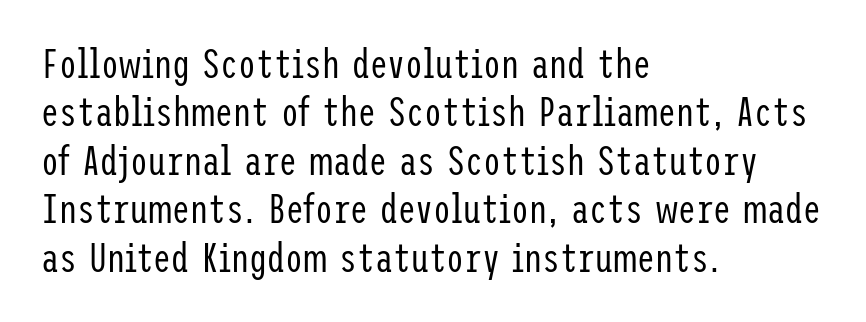
{"serif": "no", "italic": "no", "bold": "no", "weight": "regular", "width": "condensed", "stroke_contrast": "low", "x_height": "medium", "underline": "no", "align": "left", "line_spacing_ratio": 1.21, "letter_spacing": "normal", "letter_spacing_em": 0.0, "glyph_px": 40}
